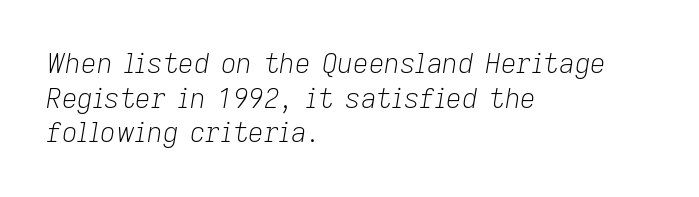
How would I describe the line gaps? Plain and ordinary. One-word summary of the alignment: left. A light-to-regular cut is what we see here. Observe the ordinary spacing: letters are neighbours, not strangers. Any mark beneath the type? The region is blank. The letters are slanted; this is an italic face.
